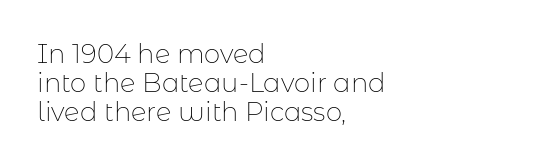
Q: Is the text bold? A: No.
Q: Is the text italic (slanted)? A: No, it is upright.
Q: Is the text underlined? A: No.
Q: How is the paragraph aligned? A: Left-aligned.
Q: Is the spacing between letters normal or unusually wide? A: Normal.
Q: Is the spacing between lines tight, normal or loose? A: Tight.
